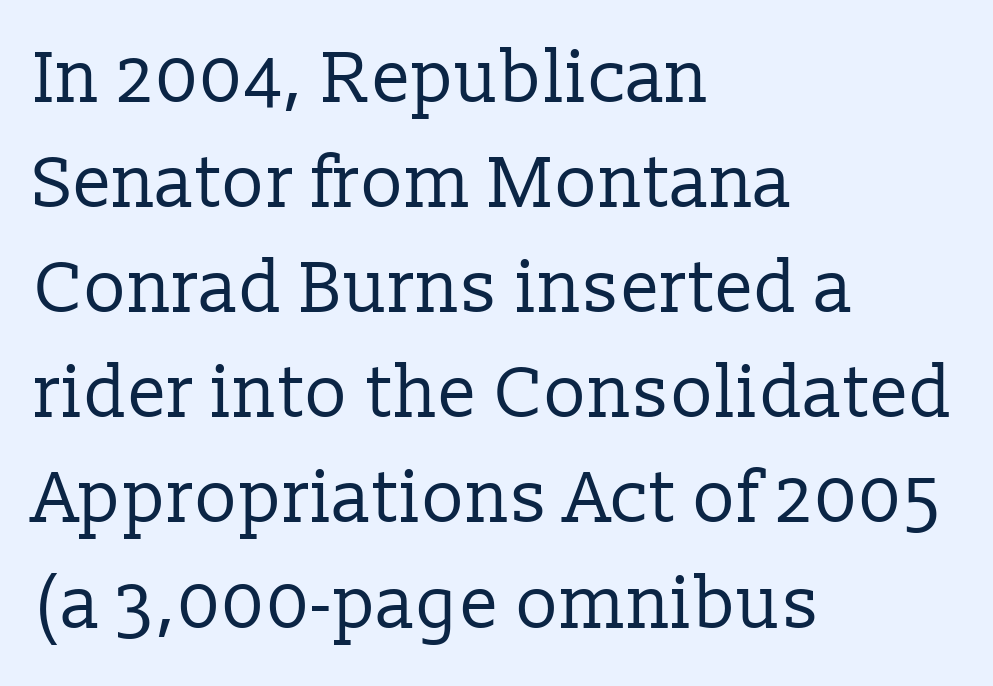
Tracking here is standard; glyphs follow each other at the usual distance. This sample has the flowing, uneven cadence of proportional lettering. Descenders hang freely into open space. Letterform terminals end in serifs throughout the passage. The weight would be labelled regular, book, light, or lighter still.
